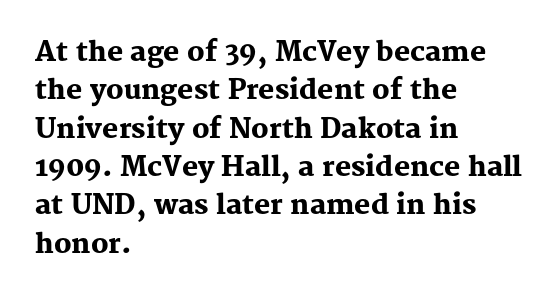
Glyph-to-glyph distance matches everyday printed text. Notice how thick the strokes are: this is what a full bold looks like. A normal amount of white space separates one row of letters from the next. Only glyphs here, with clear space below each row. Vertical strokes here are truly vertical.
